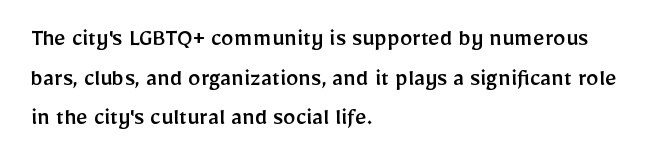
Words appear dense and cohesive because spacing is normal. Italic? Not at all — the glyphs are vertical. Horizontally, the lines are justified to the leading edge only. Leading matches the norm, producing a regular column. Each row of text sits above clean, open space.
